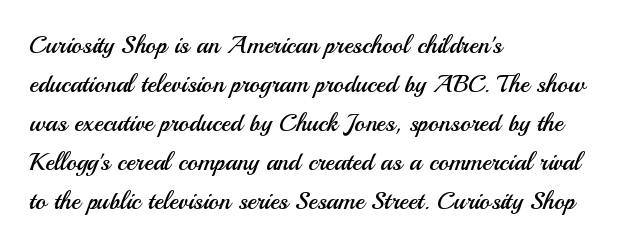
The space between consecutive lines is moderate. In terms of letterspacing, this is plain default setting. This rendering features lettering with no underline. Is the stroke heavy? The answer is a plain regular-or-lighter.
